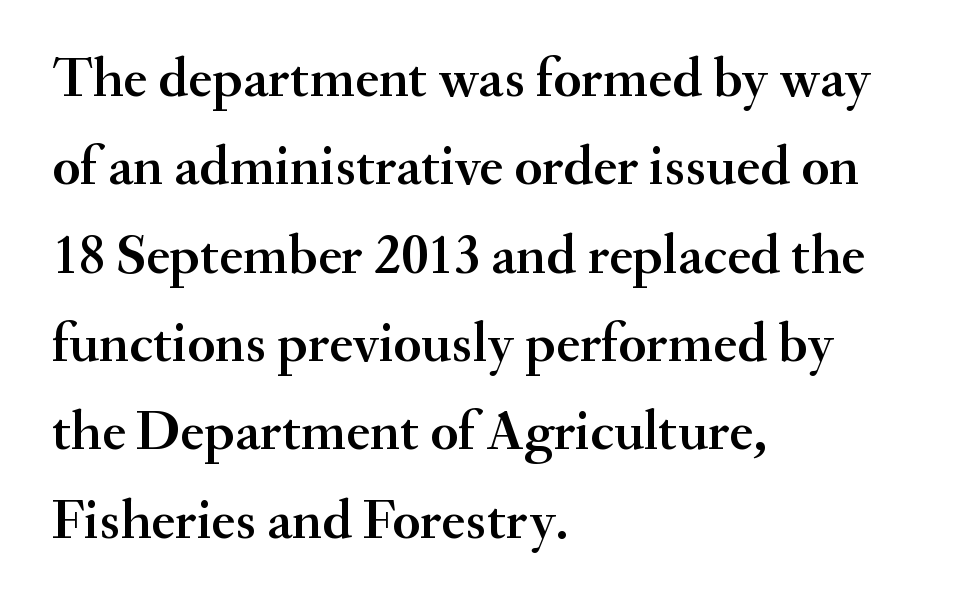
Q: Is the text italic (slanted)? A: No, it is upright.
Q: Is the typeface a serif or a sans-serif typeface? A: Serif.
Q: Is the text underlined? A: No.
Q: How is the paragraph aligned? A: Left-aligned.
Q: Is the spacing between letters normal or unusually wide? A: Normal.
Q: Is the spacing between lines tight, normal or loose? A: Normal.
Q: Width (condensed, normal, or wide)? A: Normal.
Q: Stroke contrast? A: Medium.
Q: x-height? A: Small.
Q: Monospaced? A: No.
